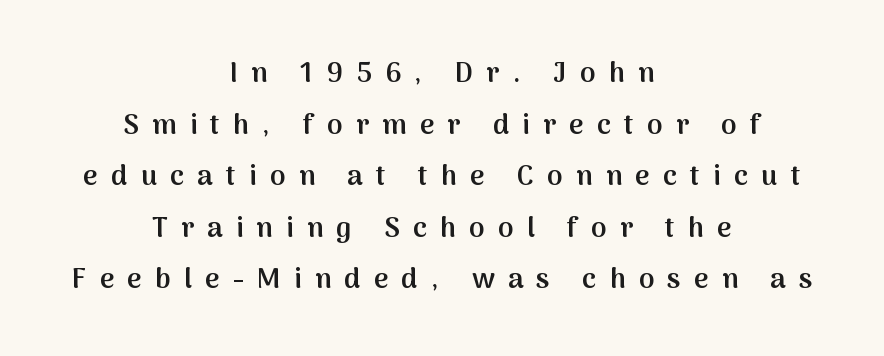
No feet cap the strokes, marking this as sans-serif type. The sample has been set in demibold, a notch under bold. One-word summary of the alignment: center. The tracking jumps out immediately: characters are airy and widely separated. Does the lettering tilt? It doesn't — this is upright. Beneath every word, the page is bare.
